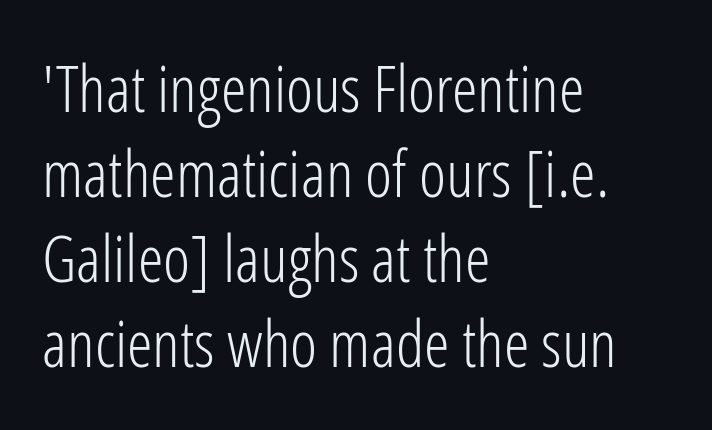
Q: Is the text bold? A: No.
Q: Is the text italic (slanted)? A: No, it is upright.
Q: Is the typeface a serif or a sans-serif typeface? A: Sans-serif.
Q: Is the text underlined? A: No.
Q: How is the paragraph aligned? A: Left-aligned.
Q: Is the spacing between letters normal or unusually wide? A: Normal.
Q: Is the spacing between lines tight, normal or loose? A: Normal.
Q: Width (condensed, normal, or wide)? A: Condensed.
Q: Stroke contrast? A: Low.
Q: x-height? A: Medium.
Q: Monospaced? A: No.
